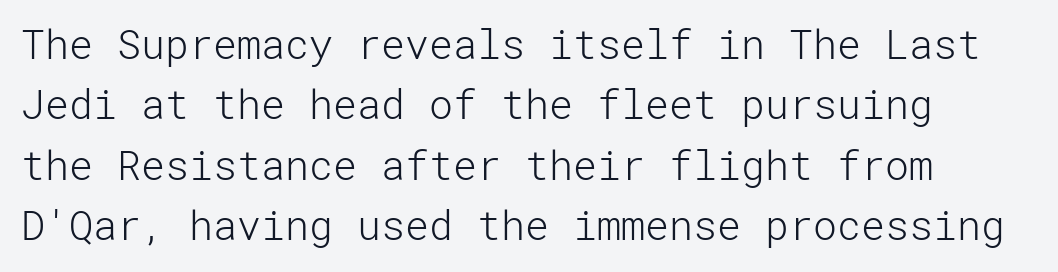
{"serif": "no", "italic": "no", "bold": "no", "weight": "light", "width": "normal", "stroke_contrast": "low", "x_height": "medium", "underline": "no", "align": "left", "line_spacing": "normal", "line_spacing_ratio": 1.51, "letter_spacing": "normal", "letter_spacing_em": 0.0, "glyph_px": 40}
